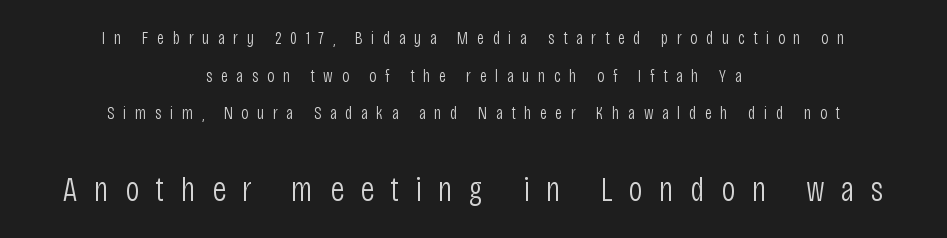
Q: Is the text bold? A: No.
Q: Is the text italic (slanted)? A: No, it is upright.
Q: Is the typeface a serif or a sans-serif typeface? A: Sans-serif.
Q: Is the text underlined? A: No.
Q: How is the paragraph aligned? A: Centered.
Q: Is the spacing between letters normal or unusually wide? A: Unusually wide.
Q: Is the spacing between lines tight, normal or loose? A: Loose.
Q: Which block of text is set in a larger size, the first (top) or the second (bottom)? A: The second (bottom) one.
Q: Width (condensed, normal, or wide)? A: Condensed.
Q: Stroke contrast? A: Low.
Q: x-height? A: Large.
Q: Monospaced? A: No.
